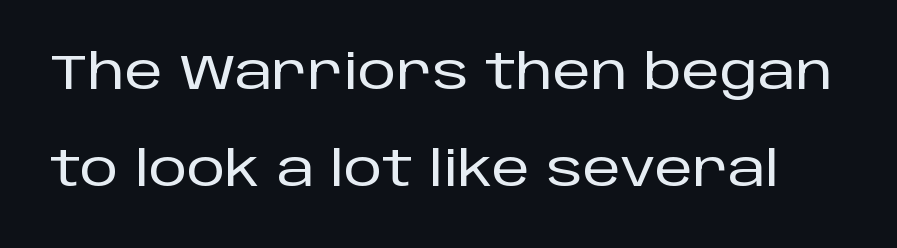
{"serif": "no", "italic": "no", "width": "normal", "stroke_contrast": "low", "x_height": "large", "monospaced": "no", "underline": "no", "line_spacing": "loose", "line_spacing_ratio": 2.02, "letter_spacing": "normal", "letter_spacing_em": 0.0, "glyph_px": 48}
